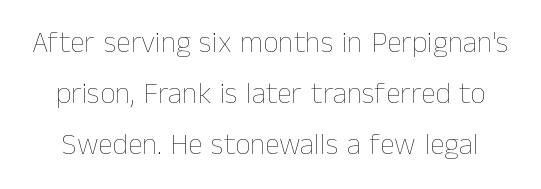
Q: Is the text bold? A: No.
Q: Is the text italic (slanted)? A: No, it is upright.
Q: Is the text underlined? A: No.
Q: Is the spacing between letters normal or unusually wide? A: Normal.
Q: Is the spacing between lines tight, normal or loose? A: Normal.
Q: Width (condensed, normal, or wide)? A: Normal.
Q: Stroke contrast? A: Low.
Q: x-height? A: Medium.
Q: Monospaced? A: No.
